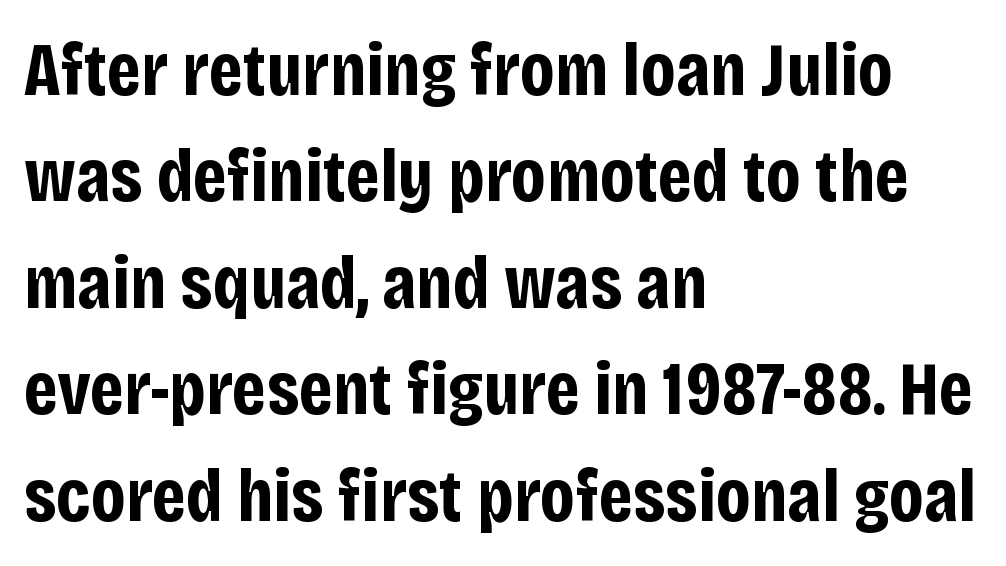
The strokes are fattened all the way to bold. This sample uses plain, unmodified letter spacing. Successive baselines arrive at the customary interval. The paragraph shown leans on its left margin.
